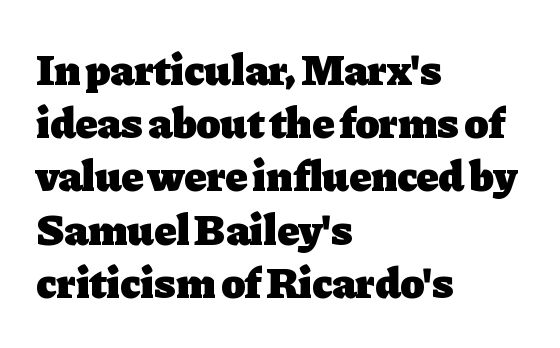
{"serif": "yes", "italic": "no", "bold": "yes", "weight": "heavy", "width": "normal", "stroke_contrast": "low", "x_height": "medium", "monospaced": "no", "underline": "no", "align": "left", "line_spacing_ratio": 1.21, "letter_spacing": "normal", "letter_spacing_em": 0.0, "glyph_px": 44}
